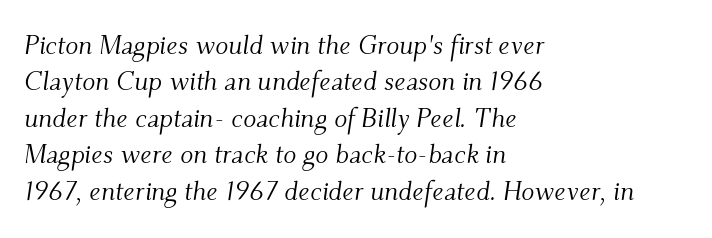
The image shows 27 px text type, italic (leaning right); set left-aligned, normal line spacing (1.35x), normal letter spacing, not underlined.
